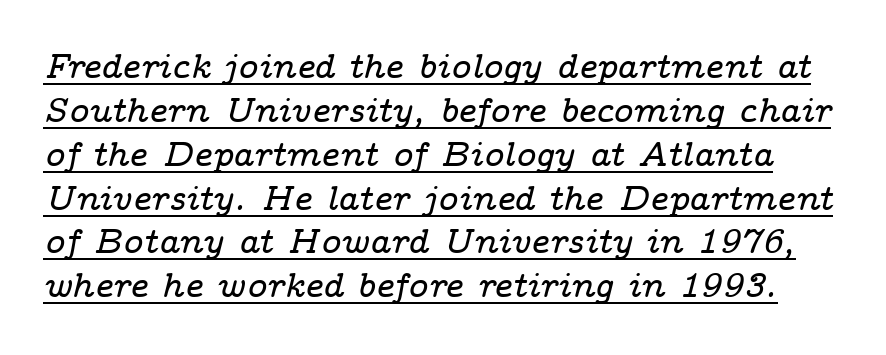
{"serif": "yes", "italic": "yes", "lean": "right", "slant_degrees": 14, "width": "wide", "stroke_contrast": "low", "x_height": "medium", "monospaced": "no", "underline": "yes", "line_spacing": "normal", "line_spacing_ratio": 1.29, "letter_spacing": "normal", "letter_spacing_em": 0.0, "glyph_px": 34}
